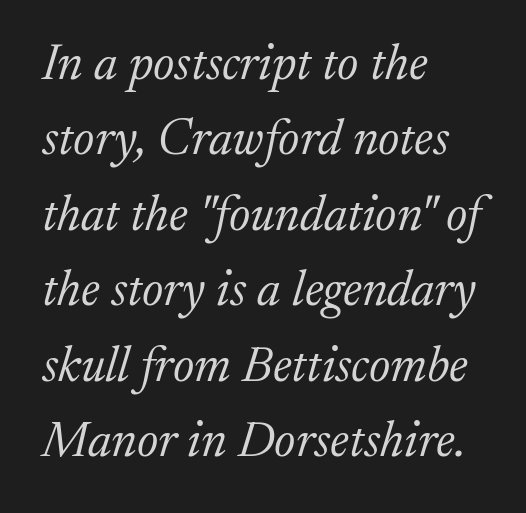
This rendering leaves character spacing at its baseline value. Stroke thickness stays within the range of a standard reading face or lighter. Look at the bottom of the vertical strokes: they flare into serifs here. Every character sits at an angle, as italics do.
